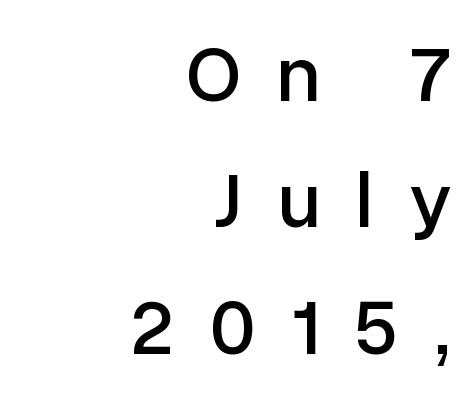
{"serif": "no", "italic": "no", "width": "normal", "stroke_contrast": "low", "x_height": "medium", "monospaced": "no", "underline": "no", "align": "right", "line_spacing": "normal", "line_spacing_ratio": 1.6, "letter_spacing": "wide", "letter_spacing_em": 0.46, "glyph_px": 79}
